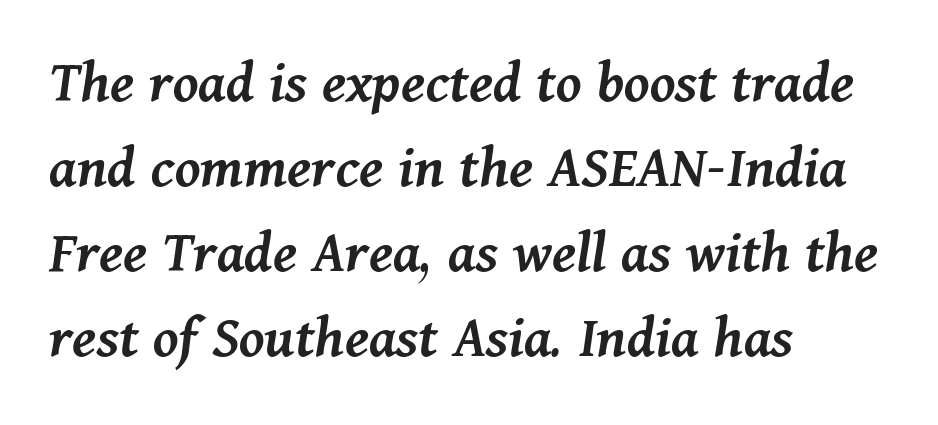
The specimen omits any rule beneath the text block's lines. A typesetter would call this zero additional tracking. The vertical gap from one line to the next is medium. Spacing verdict: proportional, widths tailored to each character.
